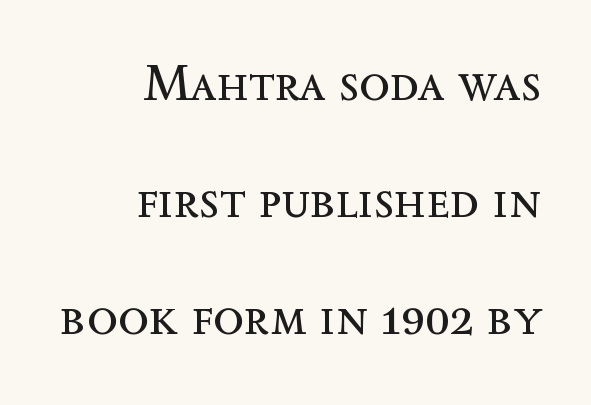
Q: Is the text bold? A: No.
Q: Is the text italic (slanted)? A: No, it is upright.
Q: Is the text underlined? A: No.
Q: How is the paragraph aligned? A: Right-aligned.
Q: Is the spacing between letters normal or unusually wide? A: Normal.
Q: Is the spacing between lines tight, normal or loose? A: Loose.
Q: Width (condensed, normal, or wide)? A: Normal.
Q: x-height? A: Medium.
Q: Monospaced? A: No.
